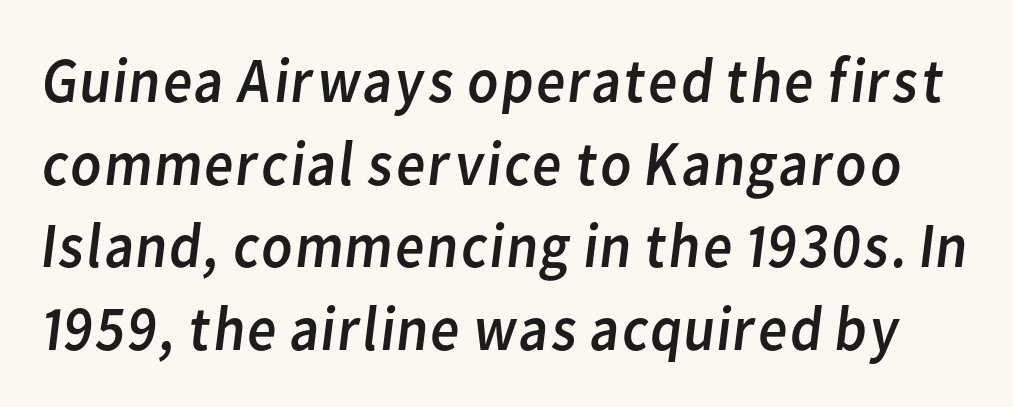
Q: Is the text bold? A: No.
Q: Is the typeface a serif or a sans-serif typeface? A: Sans-serif.
Q: Is the text underlined? A: No.
Q: Is the spacing between letters normal or unusually wide? A: Normal.
Q: Is the spacing between lines tight, normal or loose? A: Normal.
Q: Width (condensed, normal, or wide)? A: Normal.
Q: Stroke contrast? A: Low.
Q: x-height? A: Medium.
Q: Monospaced? A: No.
